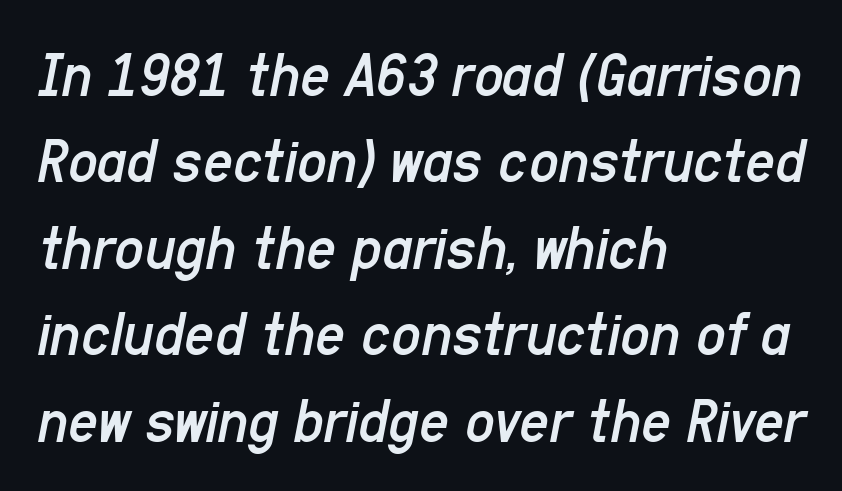
No extra tracking has been applied to these lines. The face used here has a pronounced slope to its letters. In CSS terms this would be text-align: left. Bold? No — there's no thickening of the strokes.
